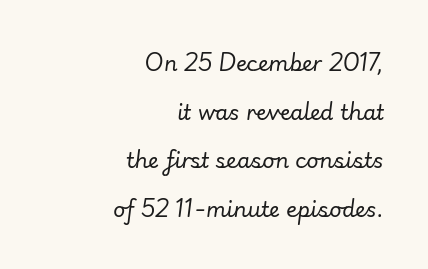
Compared with ordinary roman type, these characters are visibly tilted. Students, note that the glyphs here touch the page at normal intervals. The passage shown is not bold in any degree. One glance says open: line gaps are wider than usual.
